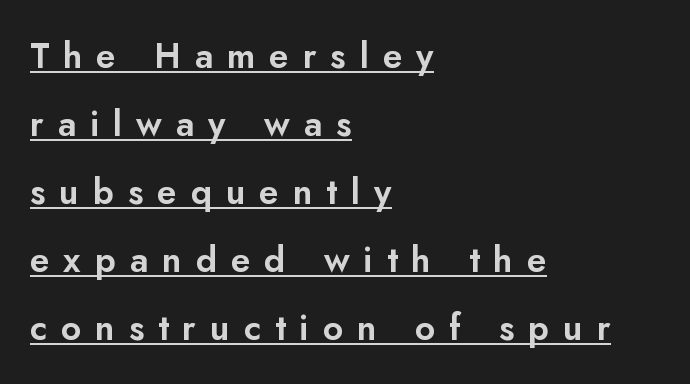
The image shows 35 px sans-serif type, upright; set left-aligned, loose line spacing (1.94x), unusually wide letter spacing (+0.4 em), underlined; low stroke contrast and a small x-height.
